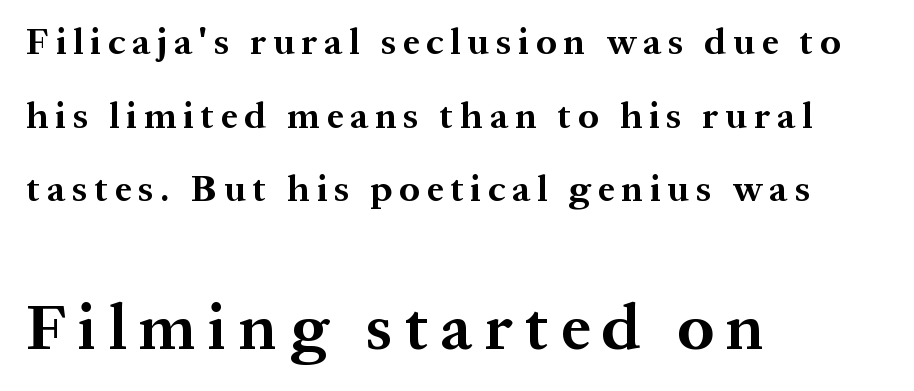
{"serif": "yes", "italic": "no", "bold": "yes", "weight": "bold", "width": "normal", "stroke_contrast": "medium", "x_height": "medium", "monospaced": "no", "underline": "no", "align": "left", "line_spacing": "loose", "line_spacing_ratio": 1.99, "larger_block": "second", "size_ratio": 1.76, "glyph_px": 65}
